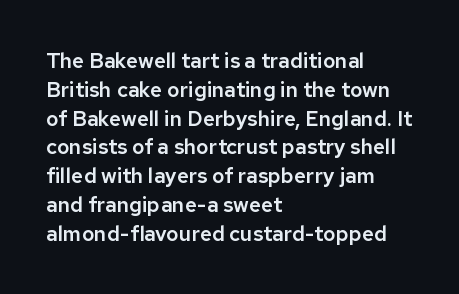
{"italic": "no", "underline": "no", "align": "left", "line_spacing": "normal", "line_spacing_ratio": 1.37, "letter_spacing": "normal", "letter_spacing_em": 0.0, "glyph_px": 21}
